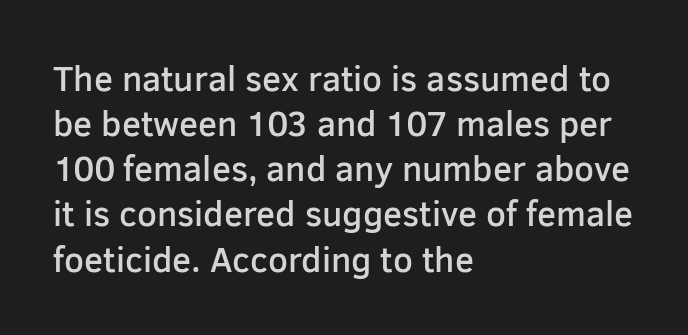
{"serif": "no", "italic": "no", "bold": "semi", "weight": "semibold", "width": "normal", "stroke_contrast": "low", "x_height": "medium", "monospaced": "no", "underline": "no", "align": "left", "line_spacing": "normal", "line_spacing_ratio": 1.29, "letter_spacing": "normal", "letter_spacing_em": 0.0, "glyph_px": 35}
